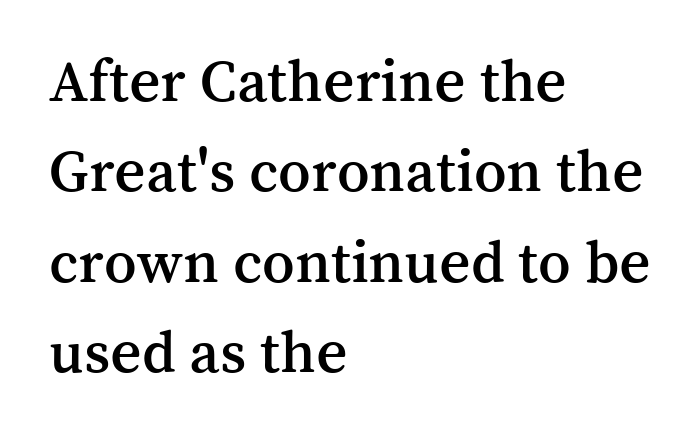
The image shows 61 px serif type, upright; set left-aligned, normal line spacing (1.48x), normal letter spacing, not underlined; medium stroke contrast and a medium x-height.
